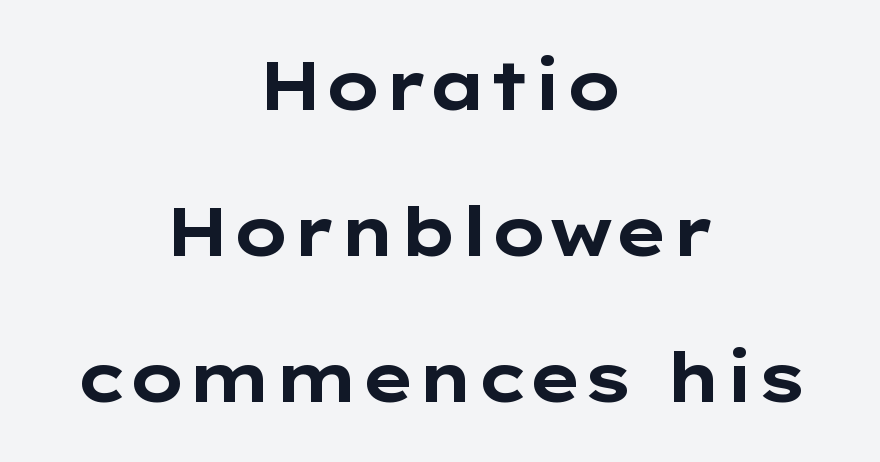
{"serif": "no", "italic": "no", "bold": "yes", "weight": "bold", "width": "wide", "stroke_contrast": "low", "x_height": "medium", "monospaced": "no", "underline": "no", "align": "center", "line_spacing": "loose", "line_spacing_ratio": 2.15, "letter_spacing": "normal", "letter_spacing_em": 0.0, "glyph_px": 68}
